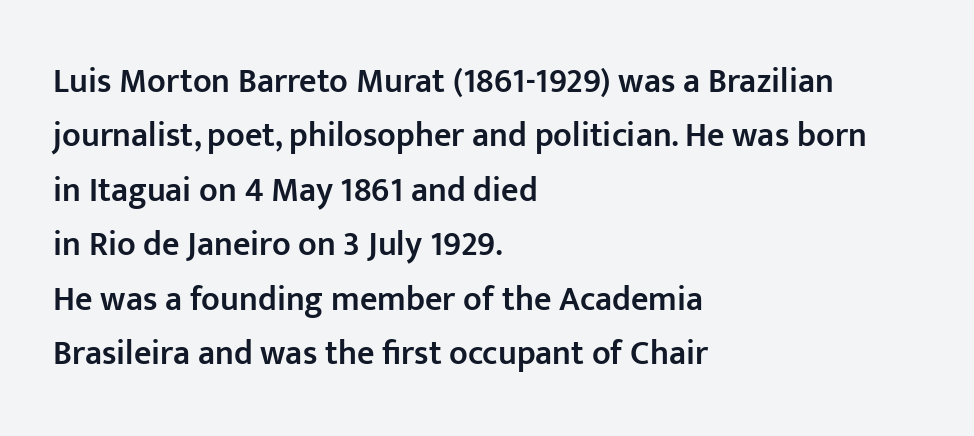
Do the letters lean? They stand straight. The space beneath each line is pristine and unruled. Vertically, the passage feels balanced, rows spaced as you'd expect. These lines are rendered in a variable-pitch font. The typeface chosen for these lines omits serifs.
